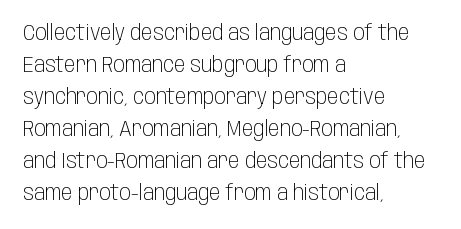
The image shows 21 px text type, upright; set left-aligned, normal line spacing (1.52x), normal letter spacing, not underlined.
